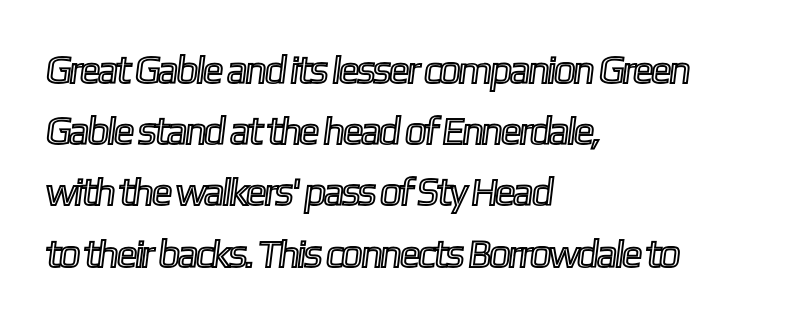
The paragraph shown leans on its left margin. Any mark beneath the type? The region is blank. Character widths vary here, with narrow letters taking less room than wide ones. Notice how descenders clear the ascenders below comfortably — that's standard leading. Look at the tracking — it's just the regular setting, nothing added.
